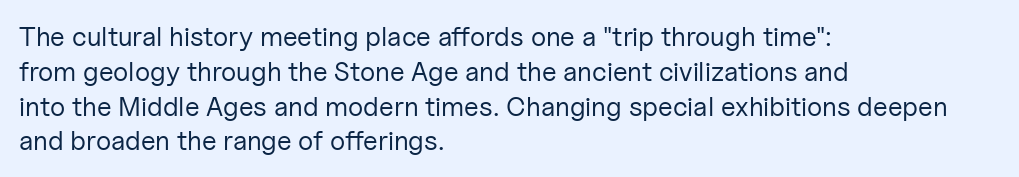
{"italic": "no", "bold": "no", "underline": "no", "align": "left", "line_spacing": "normal", "line_spacing_ratio": 1.29, "letter_spacing": "normal", "letter_spacing_em": 0.0, "glyph_px": 27}
